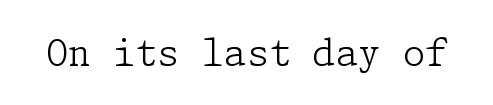
The image shows 36 px light serif type, upright; set normal letter spacing, not underlined; low stroke contrast and a medium x-height.
